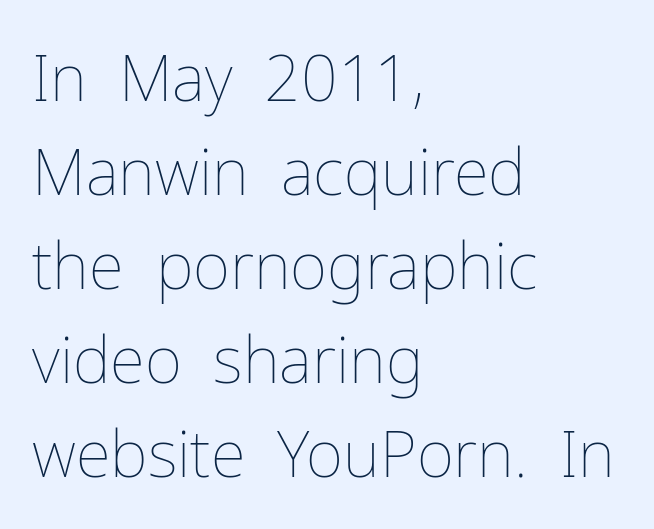
{"italic": "no", "bold": "no", "weight": "thin", "width": "normal", "stroke_contrast": "low", "x_height": "medium", "monospaced": "no", "underline": "no", "align": "left", "line_spacing": "normal", "line_spacing_ratio": 1.47, "letter_spacing": "normal", "letter_spacing_em": 0.0, "glyph_px": 64}
